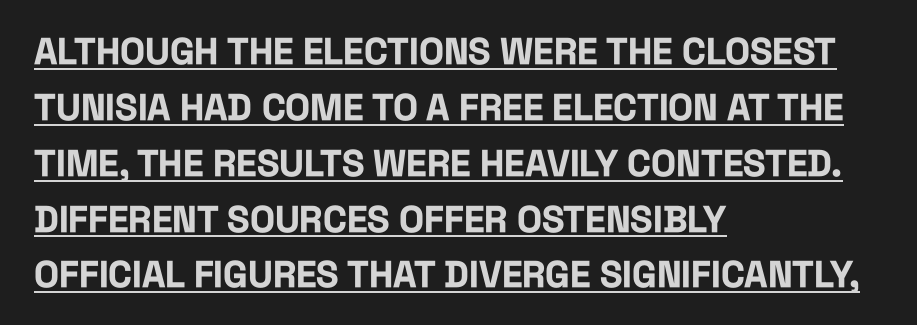
{"serif": "no", "italic": "no", "bold": "yes", "weight": "bold", "width": "condensed", "stroke_contrast": "low", "x_height": "large", "monospaced": "no", "underline": "yes", "align": "left", "line_spacing": "normal", "line_spacing_ratio": 1.51, "letter_spacing": "normal", "letter_spacing_em": 0.0, "glyph_px": 37}
